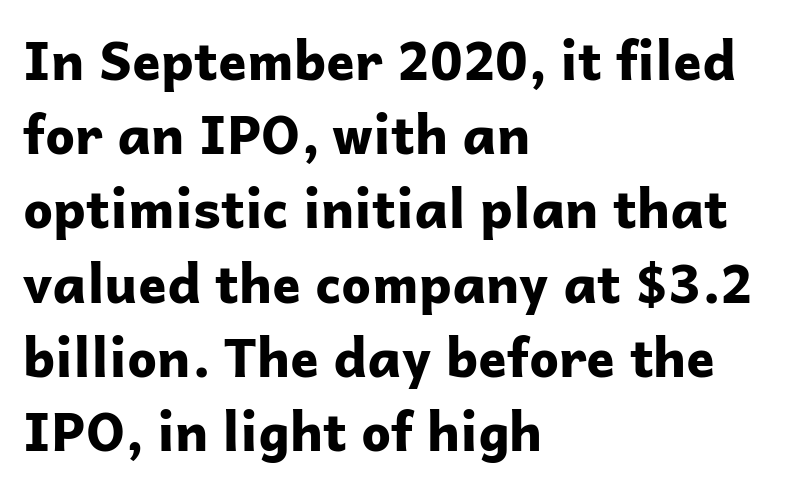
The image shows 53 px bold sans-serif type, upright; set left-aligned, normal line spacing (1.4x), normal letter spacing, not underlined; low stroke contrast and a medium x-height.
